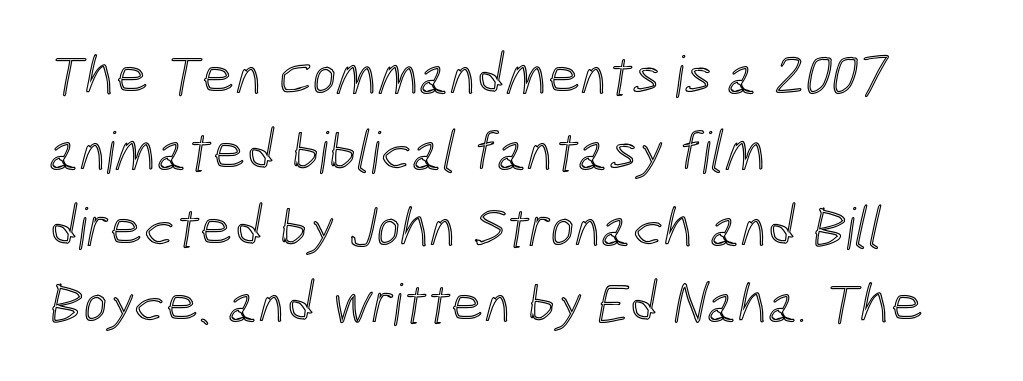
Spacing between characters is what you'd get straight out of the box. Reading down the column, the eye jumps a familiar distance to each next line. Which margin do the lines hug? The left one — the right edge is uneven. Each letter keeps its own natural width here, so spacing adapts to shape. The space directly below the letters is spotless.
